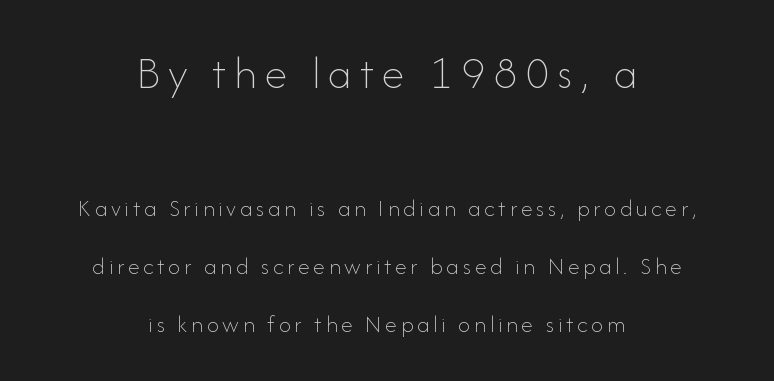
{"italic": "no", "bold": "no", "weight": "thin", "width": "normal", "stroke_contrast": "low", "x_height": "small", "monospaced": "no", "underline": "no", "align": "center", "line_spacing": "loose", "line_spacing_ratio": 2.41, "larger_block": "first", "size_ratio": 1.96, "glyph_px": 47}
